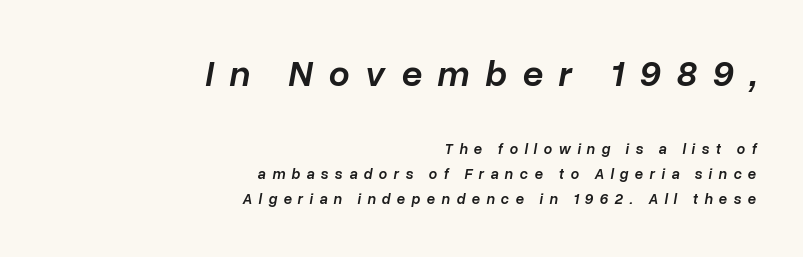
Q: Is the text bold? A: Semi-bold.
Q: Is the text italic (slanted)? A: Yes, it leans right by about 10 degrees.
Q: Is the text underlined? A: No.
Q: How is the paragraph aligned? A: Right-aligned.
Q: Is the spacing between letters normal or unusually wide? A: Unusually wide.
Q: Is the spacing between lines tight, normal or loose? A: Normal.
Q: Which block of text is set in a larger size, the first (top) or the second (bottom)? A: The first (top) one.
Q: Width (condensed, normal, or wide)? A: Normal.
Q: Stroke contrast? A: Low.
Q: x-height? A: Medium.
Q: Monospaced? A: No.
